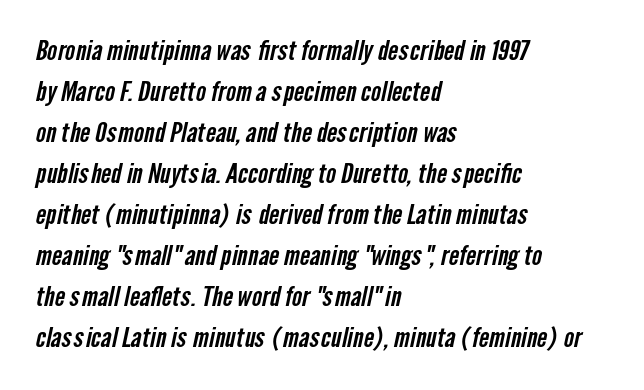
{"underline": "no", "align": "left", "line_spacing": "normal", "line_spacing_ratio": 1.52, "letter_spacing": "normal", "letter_spacing_em": 0.0, "glyph_px": 27}
